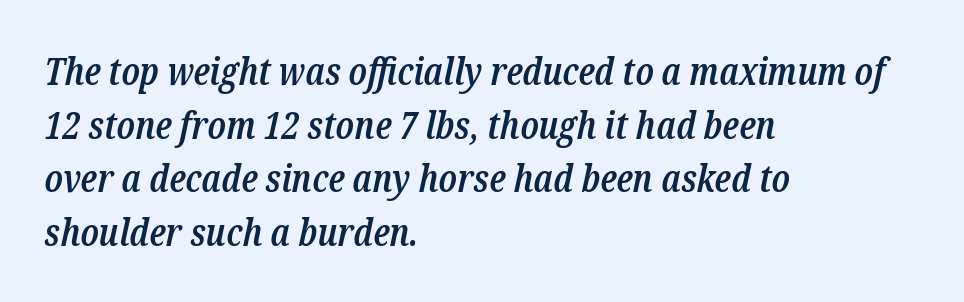
The image shows 38 px semibold, condensed serif type, italic (leaning right); set left-aligned, normal line spacing (1.41x), normal letter spacing, not underlined; low stroke contrast and a medium x-height.
